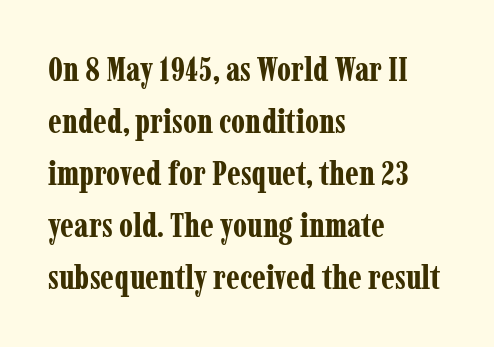
The image shows 34 px bold, condensed serif type, upright; set left-aligned, normal line spacing (1.53x), normal letter spacing, not underlined; low stroke contrast and a medium x-height.
